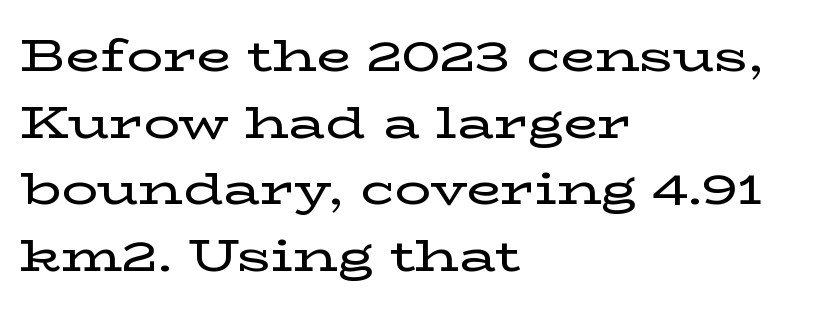
{"serif": "yes", "italic": "no", "width": "wide", "stroke_contrast": "low", "x_height": "medium", "monospaced": "no", "underline": "no", "align": "left", "line_spacing": "normal", "line_spacing_ratio": 1.48, "letter_spacing": "normal", "letter_spacing_em": 0.0, "glyph_px": 45}
